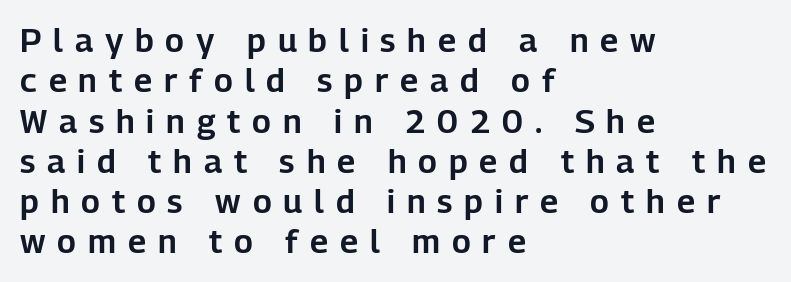
Q: Is the text italic (slanted)? A: No, it is upright.
Q: Is the typeface a serif or a sans-serif typeface? A: Sans-serif.
Q: Is the text underlined? A: No.
Q: How is the paragraph aligned? A: Left-aligned.
Q: Is the spacing between letters normal or unusually wide? A: Unusually wide.
Q: Width (condensed, normal, or wide)? A: Normal.
Q: Stroke contrast? A: Low.
Q: x-height? A: Medium.
Q: Monospaced? A: No.
